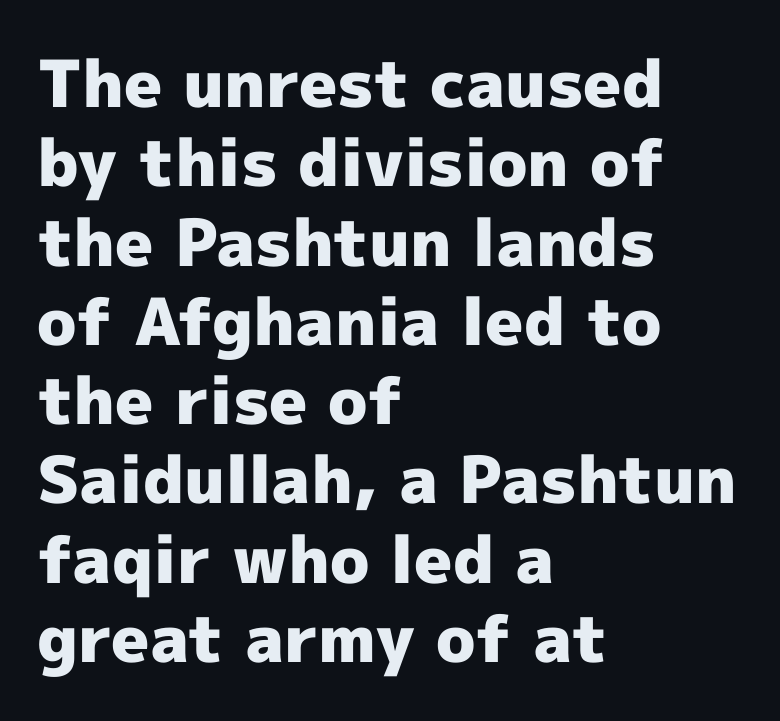
Q: Is the text bold? A: Yes.
Q: Is the text italic (slanted)? A: No, it is upright.
Q: Is the typeface a serif or a sans-serif typeface? A: Sans-serif.
Q: Is the text underlined? A: No.
Q: How is the paragraph aligned? A: Left-aligned.
Q: Is the spacing between letters normal or unusually wide? A: Normal.
Q: Width (condensed, normal, or wide)? A: Normal.
Q: x-height? A: Medium.
Q: Monospaced? A: No.
